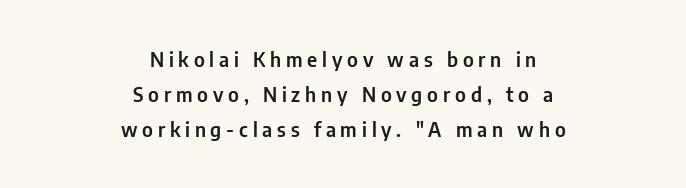
Q: Is the text italic (slanted)? A: No, it is upright.
Q: Is the text underlined? A: No.
Q: How is the paragraph aligned? A: Centered.
Q: Is the spacing between letters normal or unusually wide? A: Unusually wide.
